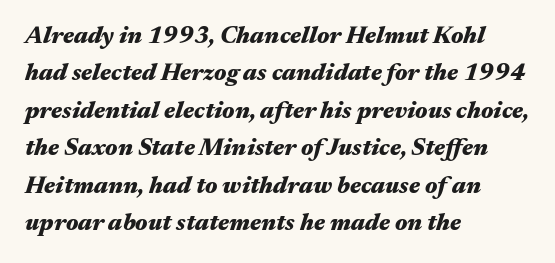
{"italic": "yes", "lean": "right", "slant_degrees": 17, "bold": "yes", "underline": "no", "align": "left", "line_spacing": "normal", "line_spacing_ratio": 1.56, "letter_spacing": "normal", "letter_spacing_em": 0.0, "glyph_px": 24}
